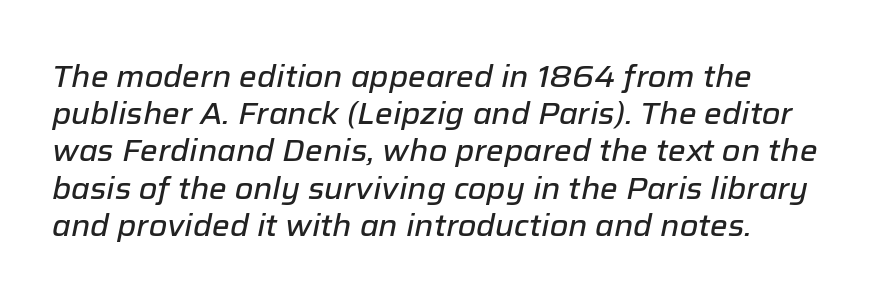
Q: Is the text italic (slanted)? A: Yes, it leans right by about 12 degrees.
Q: Is the text underlined? A: No.
Q: Is the spacing between letters normal or unusually wide? A: Normal.
Q: Width (condensed, normal, or wide)? A: Normal.
Q: Stroke contrast? A: Low.
Q: x-height? A: Medium.
Q: Monospaced? A: No.
